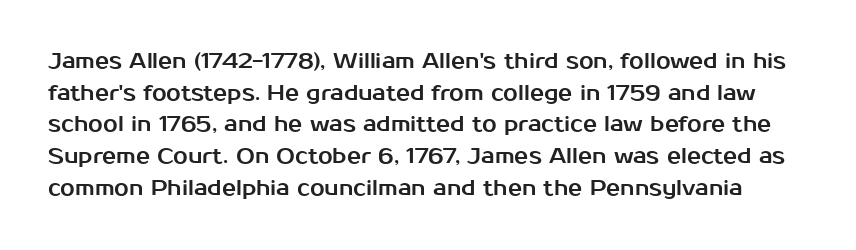
The image shows 21 px text type, upright; set normal line spacing (1.51x), normal letter spacing, not underlined.
